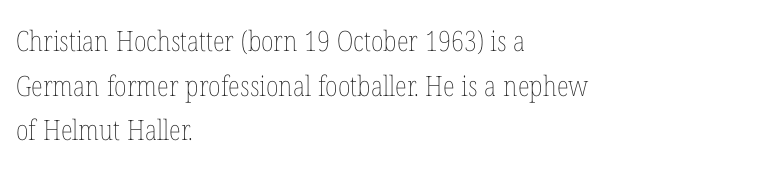
{"italic": "no", "bold": "no", "weight": "thin", "width": "condensed", "stroke_contrast": "low", "x_height": "medium", "monospaced": "no", "underline": "no", "align": "left", "line_spacing": "normal", "line_spacing_ratio": 1.59, "letter_spacing": "normal", "letter_spacing_em": 0.0, "glyph_px": 28}
